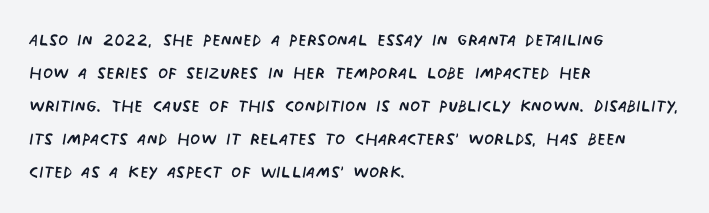
Is the stroke heavy? The answer is a plain regular-or-lighter. A bare baseline throughout the passage. Each line starts at the same left margin while the right side varies. Here the glyphs are tracked normally, forming tight word shapes.
